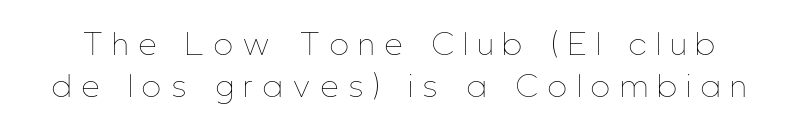
The image shows 28 px thin, condensed type, upright; set normal line spacing (1.49x), unusually wide letter spacing (+0.38 em), not underlined; low stroke contrast and a medium x-height.
